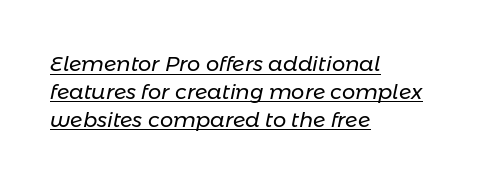
The image shows 21 px text type, italic (leaning right); set left-aligned, normal line spacing (1.33x), normal letter spacing, underlined.
